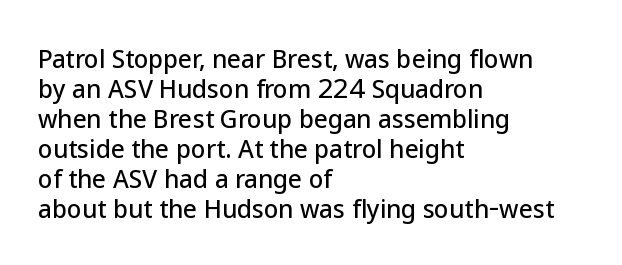
{"italic": "no", "underline": "no", "align": "left", "line_spacing": "normal", "line_spacing_ratio": 1.25, "letter_spacing": "normal", "letter_spacing_em": 0.0, "glyph_px": 24}
